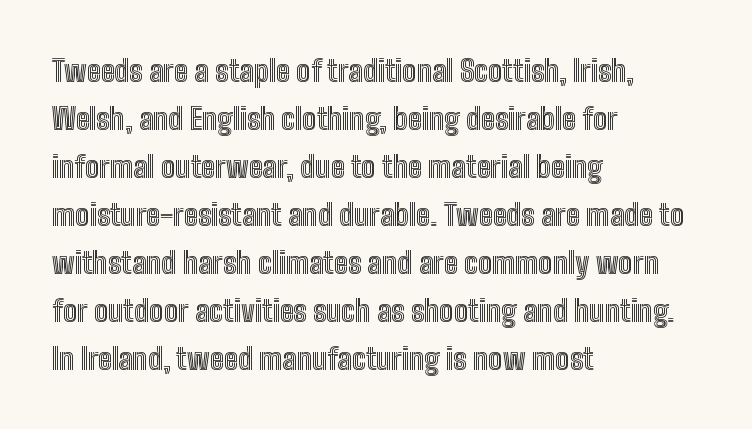
{"italic": "no", "width": "condensed", "x_height": "medium", "monospaced": "no", "underline": "no", "align": "left", "line_spacing": "normal", "line_spacing_ratio": 1.6, "letter_spacing": "normal", "letter_spacing_em": 0.0, "glyph_px": 30}
